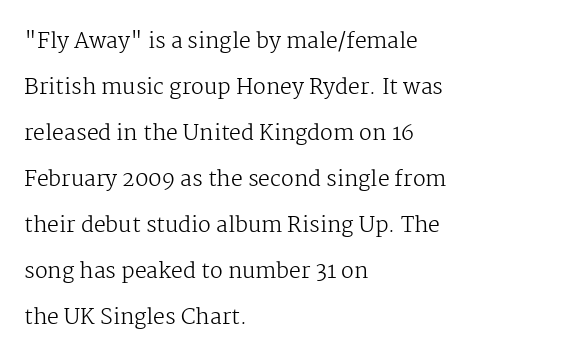
Q: Is the text bold? A: No.
Q: Is the text italic (slanted)? A: No, it is upright.
Q: Is the text underlined? A: No.
Q: How is the paragraph aligned? A: Left-aligned.
Q: Is the spacing between letters normal or unusually wide? A: Normal.
Q: Is the spacing between lines tight, normal or loose? A: Loose.
